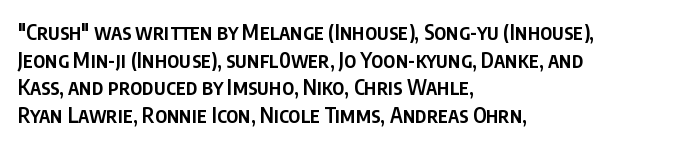
The image shows 21 px text type, upright; set left-aligned, normal line spacing (1.31x), normal letter spacing, not underlined.
